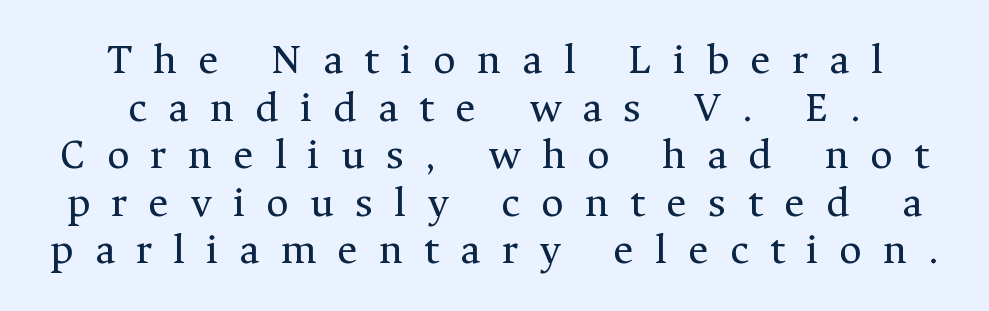
Q: Is the text bold? A: No.
Q: Is the text italic (slanted)? A: No, it is upright.
Q: Is the typeface a serif or a sans-serif typeface? A: Serif.
Q: Is the text underlined? A: No.
Q: How is the paragraph aligned? A: Centered.
Q: Is the spacing between letters normal or unusually wide? A: Unusually wide.
Q: Is the spacing between lines tight, normal or loose? A: Tight.
Q: Width (condensed, normal, or wide)? A: Normal.
Q: Stroke contrast? A: Medium.
Q: x-height? A: Medium.
Q: Monospaced? A: No.
